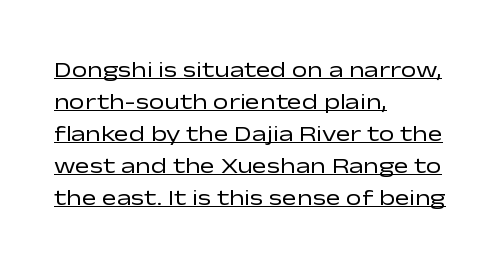
Q: Is the text bold? A: No.
Q: Is the text italic (slanted)? A: No, it is upright.
Q: Is the text underlined? A: Yes.
Q: How is the paragraph aligned? A: Left-aligned.
Q: Is the spacing between letters normal or unusually wide? A: Normal.
Q: Is the spacing between lines tight, normal or loose? A: Normal.
